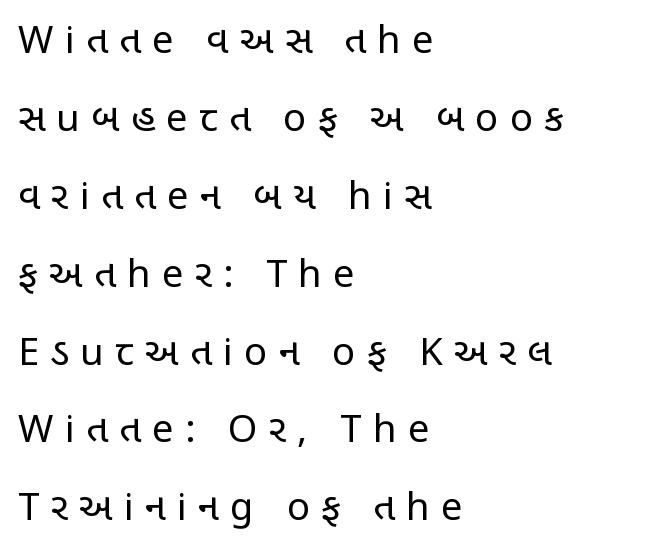
Is there any slant? The stems are plumb. Regarding leading, the lines here are spaced well apart. Type without underlining. These lines are rendered in a variable-pitch font. In terms of letterspacing, this is a distinctly airy, spread setting.
